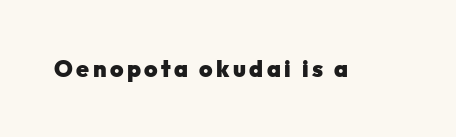
Q: Is the text bold? A: Yes.
Q: Is the text italic (slanted)? A: No, it is upright.
Q: Is the text underlined? A: No.
